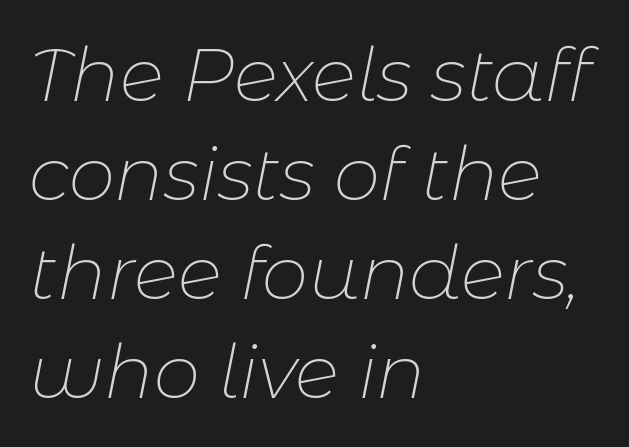
{"italic": "yes", "lean": "right", "slant_degrees": 11, "bold": "no", "weight": "thin", "width": "normal", "stroke_contrast": "low", "x_height": "medium", "monospaced": "no", "underline": "no", "align": "left", "line_spacing": "normal", "line_spacing_ratio": 1.34, "letter_spacing": "normal", "letter_spacing_em": 0.0, "glyph_px": 74}
